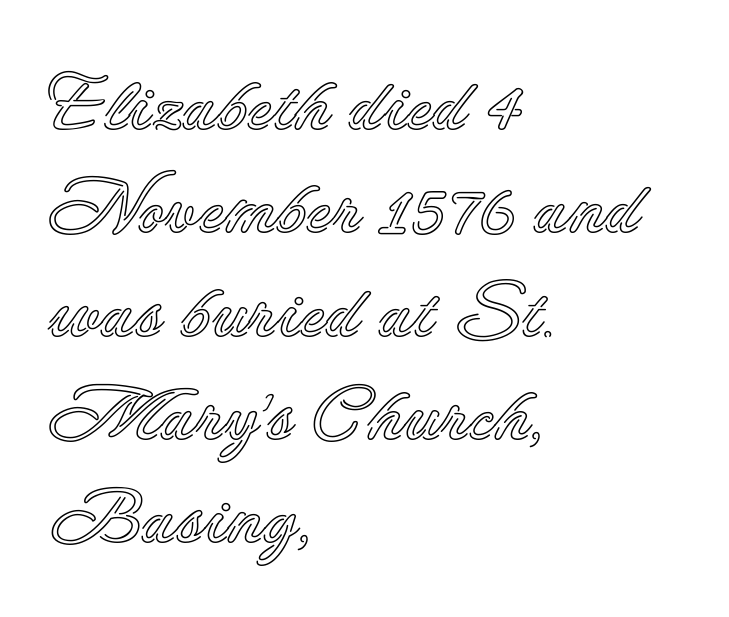
The image shows 76 px text type; set left-aligned, normal line spacing (1.36x), normal letter spacing, not underlined; a small x-height.
